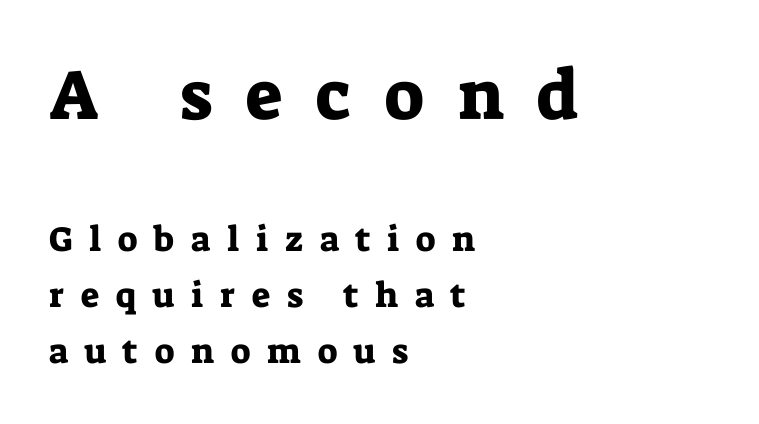
{"serif": "yes", "italic": "no", "width": "normal", "stroke_contrast": "low", "x_height": "medium", "monospaced": "no", "underline": "no", "align": "left", "line_spacing": "normal", "line_spacing_ratio": 1.59, "letter_spacing": "wide", "letter_spacing_em": 0.48, "larger_block": "first", "size_ratio": 2.0, "glyph_px": 70}
